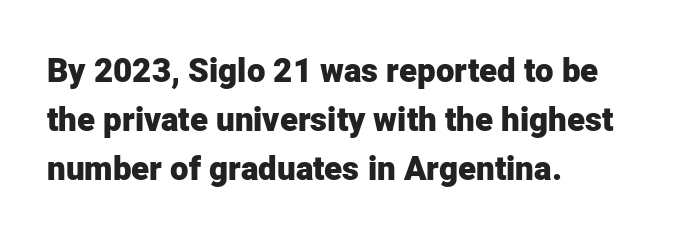
The image shows 33 px heavy sans-serif type, upright; set left-aligned, normal line spacing (1.48x), normal letter spacing, not underlined; low stroke contrast and a medium x-height.
